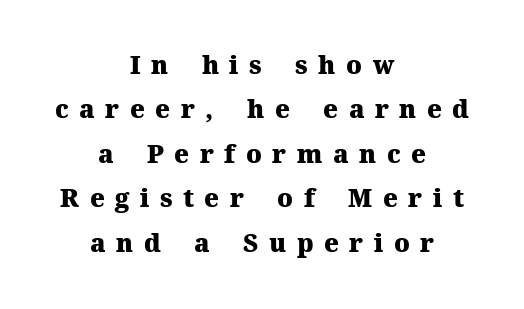
{"italic": "no", "bold": "yes", "underline": "no", "align": "center", "line_spacing_ratio": 1.78, "letter_spacing": "wide", "letter_spacing_em": 0.42, "glyph_px": 25}
